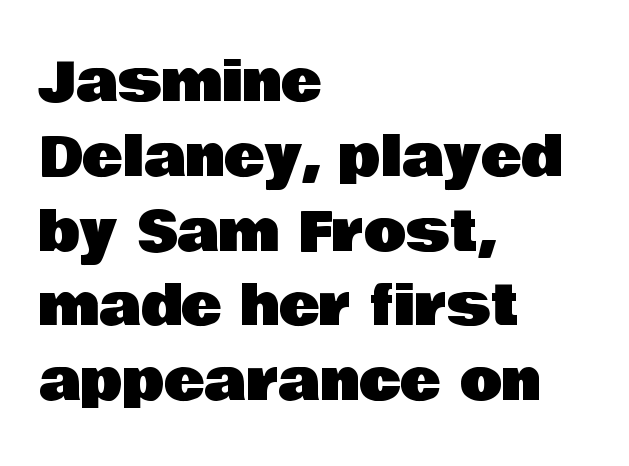
Q: Is the text italic (slanted)? A: No, it is upright.
Q: Is the typeface a serif or a sans-serif typeface? A: Sans-serif.
Q: Is the text underlined? A: No.
Q: How is the paragraph aligned? A: Left-aligned.
Q: Is the spacing between letters normal or unusually wide? A: Normal.
Q: Is the spacing between lines tight, normal or loose? A: Normal.
Q: Width (condensed, normal, or wide)? A: Normal.
Q: Stroke contrast? A: Low.
Q: x-height? A: Large.
Q: Monospaced? A: No.
